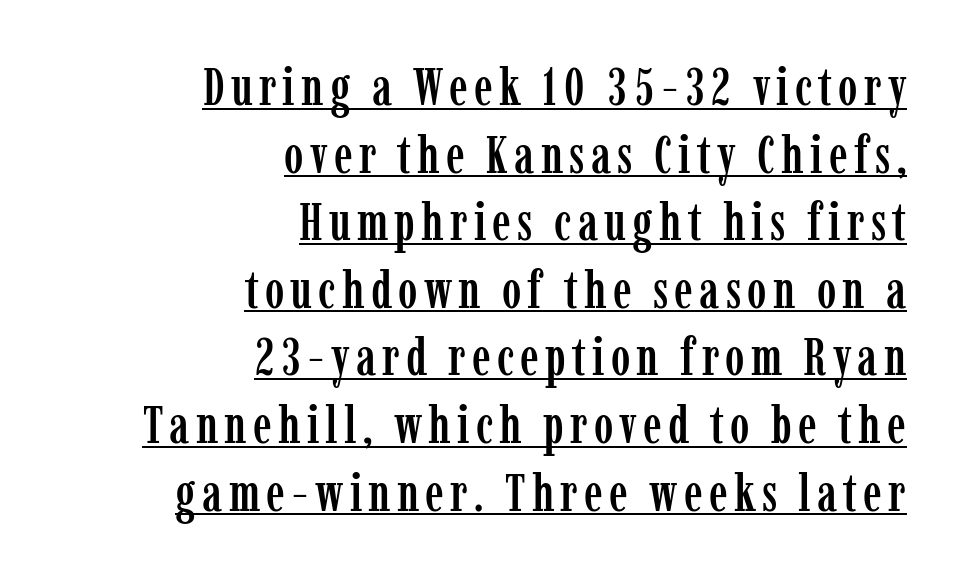
The lettering holds an erect, upright posture throughout. The paragraph has a hard right edge and a soft left edge. Beneath each row of characters lies a ruled line. The designer left line spacing at the default. Looks like regular typesetting: each glyph gets only the width it needs.
